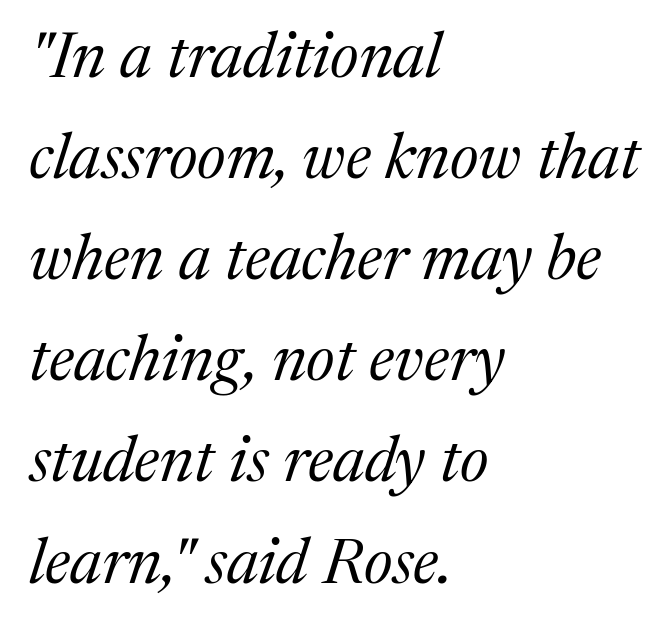
Q: Is the text bold? A: No.
Q: Is the text italic (slanted)? A: Yes, it leans right by about 17 degrees.
Q: Is the typeface a serif or a sans-serif typeface? A: Serif.
Q: Is the text underlined? A: No.
Q: How is the paragraph aligned? A: Left-aligned.
Q: Is the spacing between letters normal or unusually wide? A: Normal.
Q: Is the spacing between lines tight, normal or loose? A: Normal.
Q: Width (condensed, normal, or wide)? A: Normal.
Q: Stroke contrast? A: Medium.
Q: x-height? A: Medium.
Q: Monospaced? A: No.
